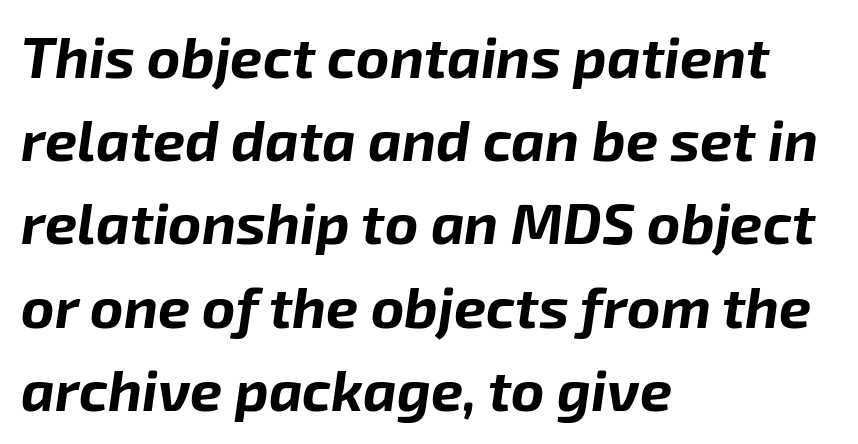
{"italic": "yes", "lean": "right", "slant_degrees": 8, "bold": "yes", "weight": "bold", "width": "normal", "stroke_contrast": "low", "x_height": "medium", "monospaced": "no", "underline": "no", "align": "left", "line_spacing": "normal", "line_spacing_ratio": 1.46, "letter_spacing": "normal", "letter_spacing_em": 0.0, "glyph_px": 57}
